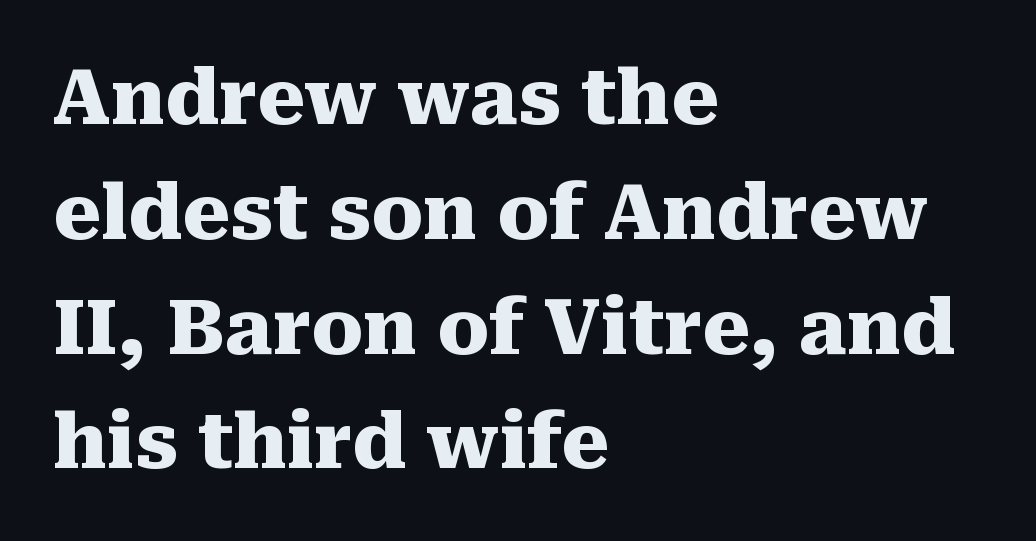
Q: Is the text bold? A: Yes.
Q: Is the text italic (slanted)? A: No, it is upright.
Q: Is the typeface a serif or a sans-serif typeface? A: Serif.
Q: Is the text underlined? A: No.
Q: How is the paragraph aligned? A: Left-aligned.
Q: Is the spacing between letters normal or unusually wide? A: Normal.
Q: Is the spacing between lines tight, normal or loose? A: Normal.
Q: Width (condensed, normal, or wide)? A: Normal.
Q: Stroke contrast? A: Medium.
Q: x-height? A: Medium.
Q: Monospaced? A: No.
